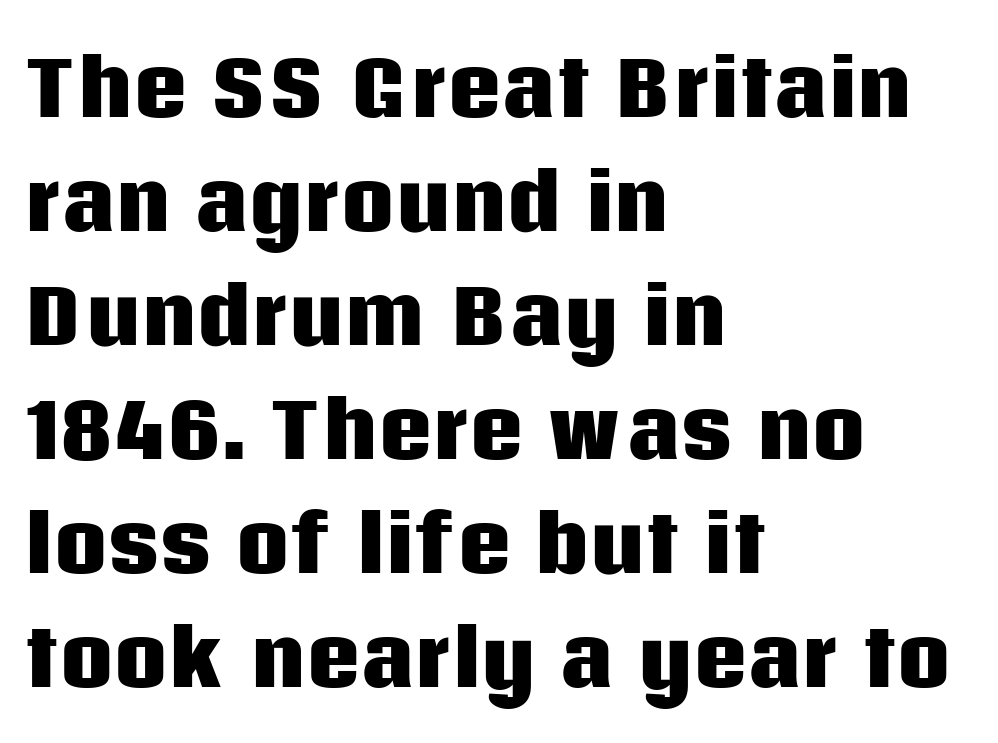
{"serif": "no", "italic": "no", "bold": "yes", "weight": "heavy", "width": "normal", "stroke_contrast": "low", "x_height": "large", "monospaced": "no", "underline": "no", "align": "left", "line_spacing": "normal", "line_spacing_ratio": 1.52, "letter_spacing": "normal", "letter_spacing_em": 0.0, "glyph_px": 75}
